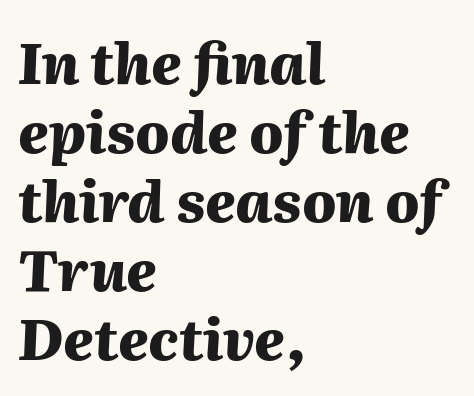
{"italic": "yes", "lean": "right", "slant_degrees": 2, "bold": "yes", "weight": "heavy", "width": "normal", "stroke_contrast": "medium", "x_height": "medium", "monospaced": "no", "underline": "no", "align": "left", "line_spacing_ratio": 1.23, "letter_spacing": "normal", "letter_spacing_em": 0.0, "glyph_px": 56}
